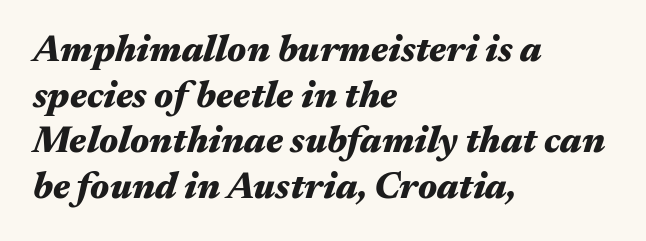
Look at the tracking — it's just the regular setting, nothing added. This sample uses an oblique cut, with every glyph tilted off the vertical. As a designer I'd log this as weight 700, bold. Layout note: lines flush left. Underline: absent. Character widths vary here, with narrow letters taking less room than wide ones.
